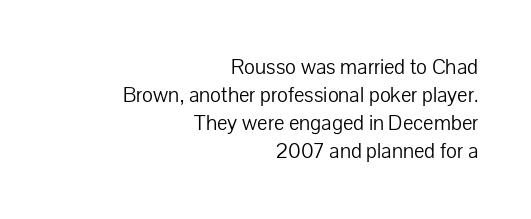
{"italic": "no", "bold": "no", "underline": "no", "align": "right", "line_spacing": "normal", "line_spacing_ratio": 1.27, "letter_spacing": "normal", "letter_spacing_em": 0.0, "glyph_px": 22}
